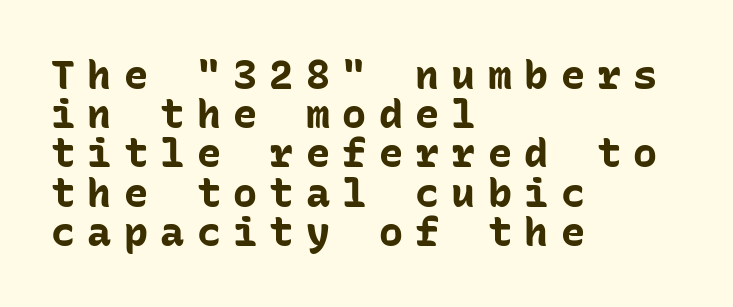
{"serif": "no", "italic": "no", "bold": "yes", "weight": "bold", "width": "normal", "stroke_contrast": "low", "x_height": "medium", "monospaced": "yes", "underline": "no", "align": "left", "line_spacing": "tight", "line_spacing_ratio": 0.98, "letter_spacing": "wide", "letter_spacing_em": 0.31, "glyph_px": 40}
